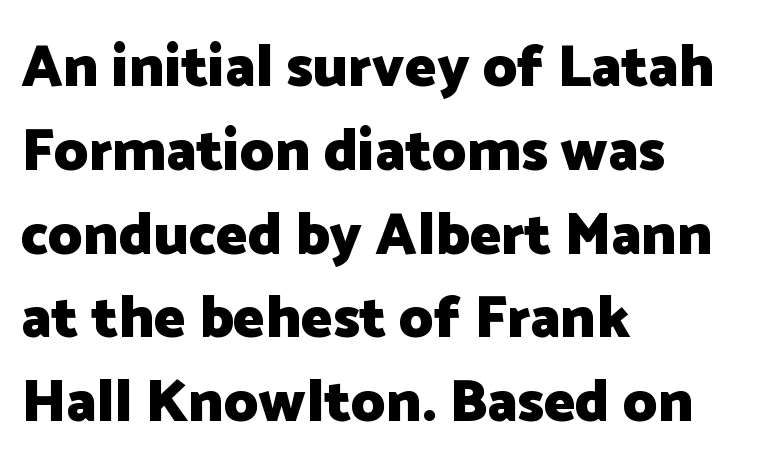
The image shows 59 px heavy sans-serif type, upright; set left-aligned, normal line spacing (1.42x), normal letter spacing, not underlined; low stroke contrast and a medium x-height.
